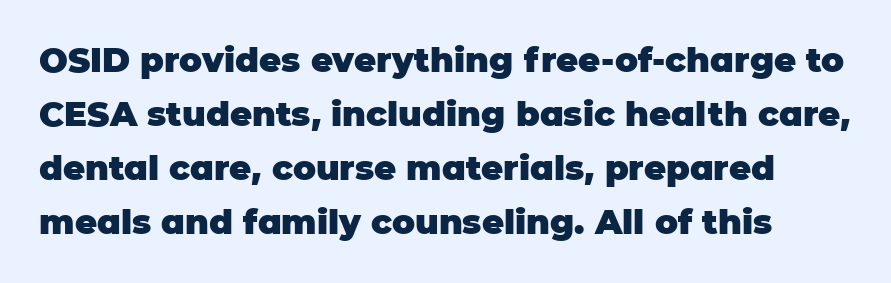
The image shows 34 px heavy sans-serif type, upright; set normal line spacing (1.59x), normal letter spacing, not underlined; low stroke contrast and a large x-height.
